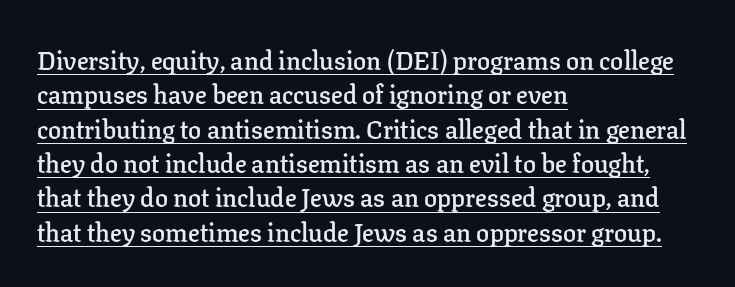
Words appear dense and cohesive because spacing is normal. I'd describe the lettering as semibold — firm but not a full bold. Whoever set this chose a conventional vertical rhythm. If you drew a line through each stem, it would be perfectly vertical.
